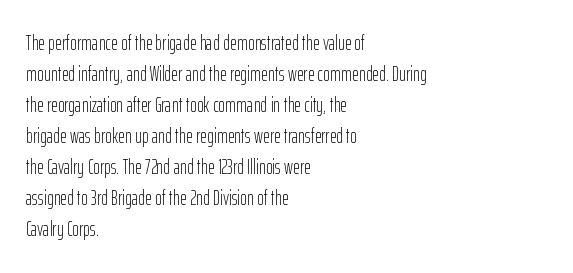
No chunkiness to these letters — they're not bold. The area under the type is left untouched. This rendering uses left alignment, leaving the right contour irregular. The font's upright variant was chosen for this text. Compared with typical body copy, the letter spacing here is the same.
